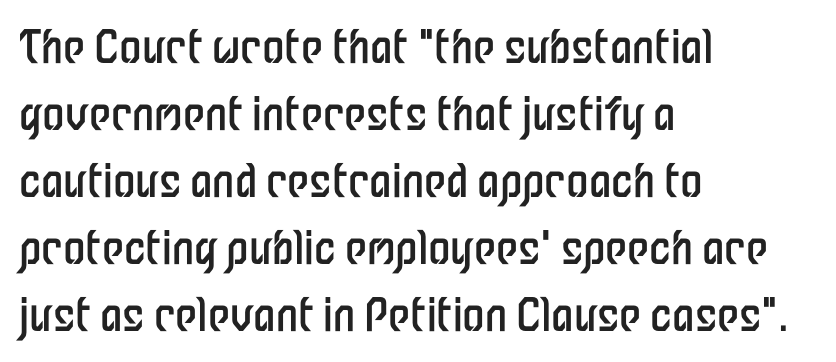
The image shows 45 px regular-weight, condensed sans-serif type, upright; set left-aligned, normal line spacing (1.49x), normal letter spacing, not underlined; low stroke contrast and a medium x-height.
